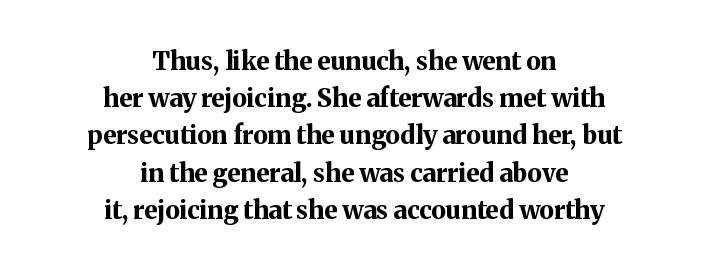
{"italic": "no", "bold": "yes", "underline": "no", "align": "center", "line_spacing": "normal", "line_spacing_ratio": 1.49, "letter_spacing": "normal", "letter_spacing_em": 0.0, "glyph_px": 25}
